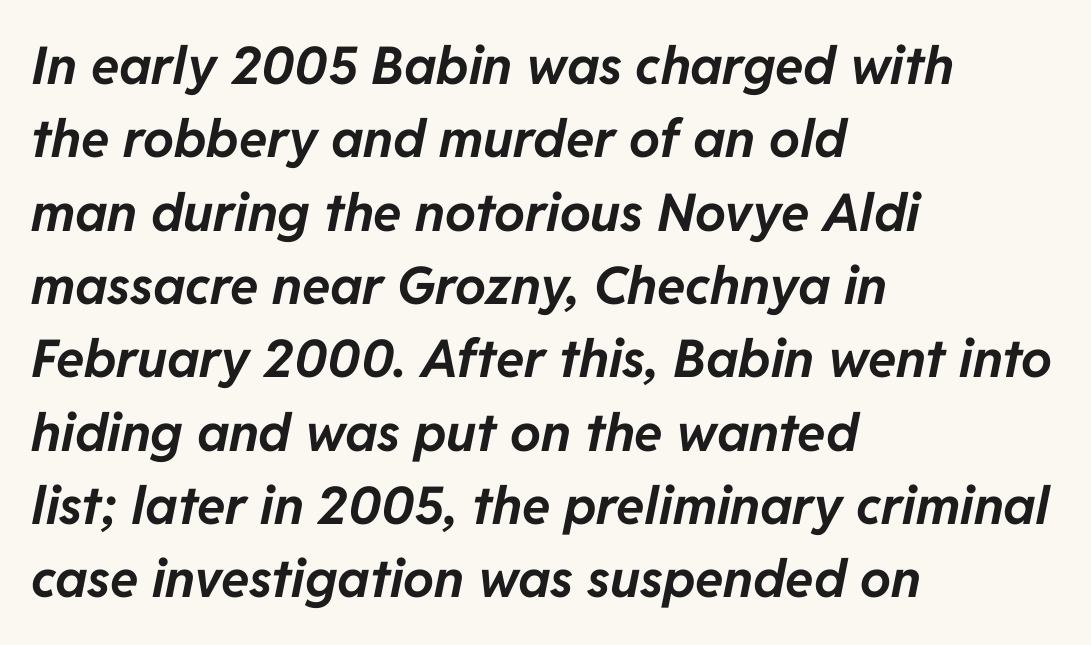
{"italic": "yes", "lean": "right", "slant_degrees": 11, "bold": "yes", "weight": "bold", "width": "normal", "stroke_contrast": "low", "x_height": "medium", "monospaced": "no", "underline": "no", "align": "left", "line_spacing": "normal", "line_spacing_ratio": 1.41, "letter_spacing": "normal", "letter_spacing_em": 0.0, "glyph_px": 52}
